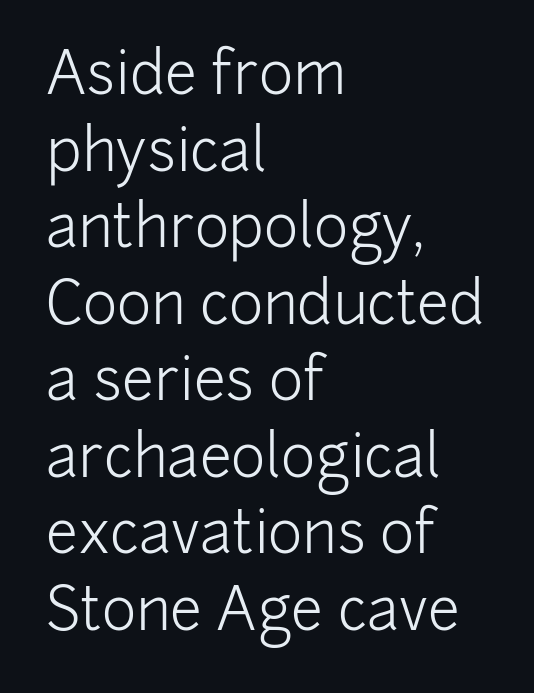
Q: Is the text bold? A: No.
Q: Is the text italic (slanted)? A: No, it is upright.
Q: Is the typeface a serif or a sans-serif typeface? A: Sans-serif.
Q: Is the text underlined? A: No.
Q: How is the paragraph aligned? A: Left-aligned.
Q: Is the spacing between letters normal or unusually wide? A: Normal.
Q: Is the spacing between lines tight, normal or loose? A: Normal.
Q: Width (condensed, normal, or wide)? A: Normal.
Q: Stroke contrast? A: Low.
Q: x-height? A: Medium.
Q: Monospaced? A: No.
